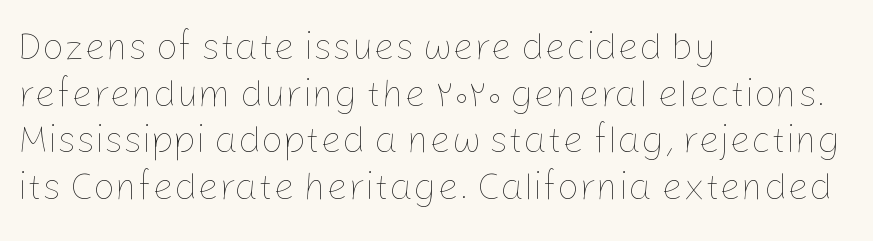
The image shows 38 px thin type, upright; set left-aligned, line spacing 1.23x, normal letter spacing, not underlined; low stroke contrast and a medium x-height.
